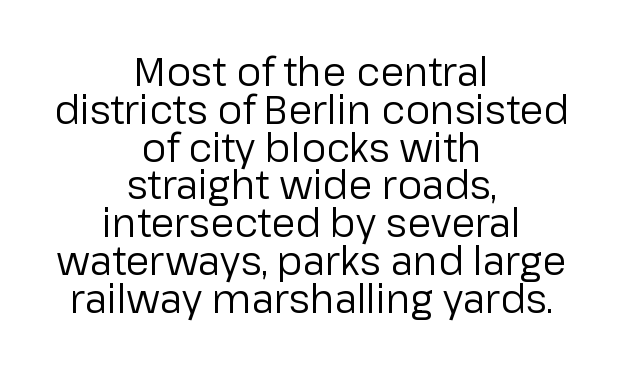
The image shows 39 px regular-weight sans-serif type, upright; set centered, tight line spacing (0.97x), normal letter spacing, not underlined; low stroke contrast and a medium x-height.
